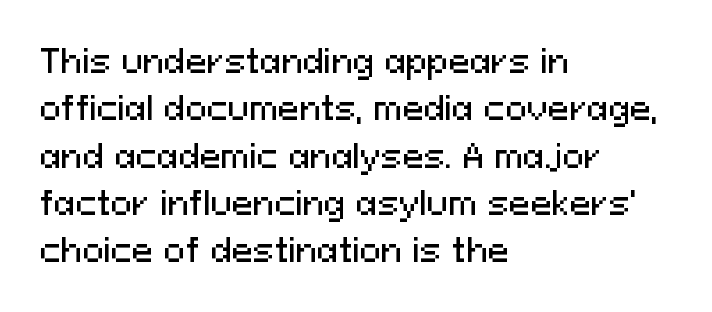
The image shows 32 px sans-serif type, upright; set left-aligned, normal line spacing (1.48x), normal letter spacing, not underlined; medium stroke contrast and a medium x-height.
